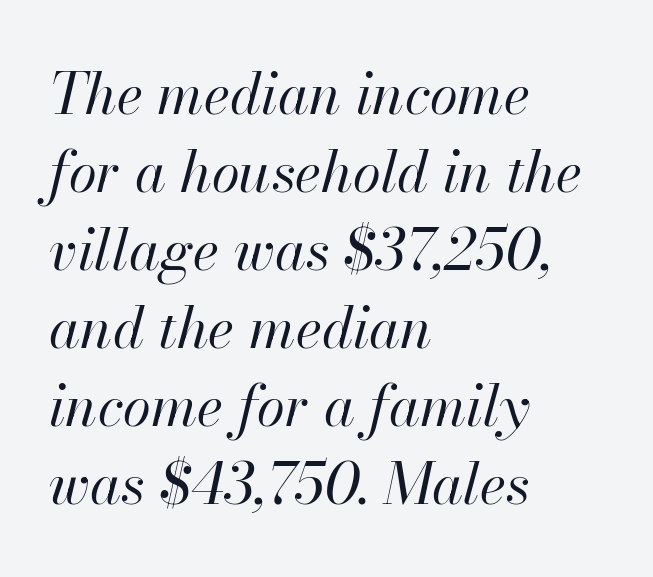
Q: Is the text bold? A: No.
Q: Is the text italic (slanted)? A: Yes, it leans right by about 13 degrees.
Q: Is the text underlined? A: No.
Q: How is the paragraph aligned? A: Left-aligned.
Q: Is the spacing between letters normal or unusually wide? A: Normal.
Q: Is the spacing between lines tight, normal or loose? A: Normal.
Q: Width (condensed, normal, or wide)? A: Normal.
Q: Stroke contrast? A: High.
Q: x-height? A: Small.
Q: Monospaced? A: No.
